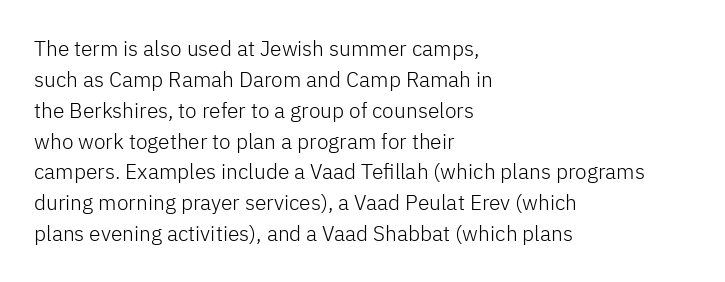
{"italic": "no", "bold": "no", "underline": "no", "align": "left", "line_spacing": "normal", "line_spacing_ratio": 1.47, "letter_spacing": "normal", "letter_spacing_em": 0.0, "glyph_px": 21}
